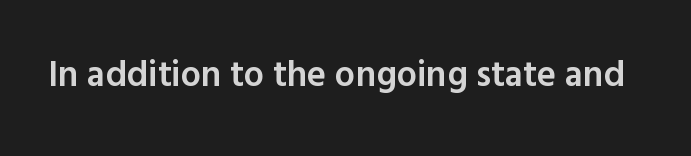
Q: Is the text bold? A: Semi-bold.
Q: Is the text italic (slanted)? A: No, it is upright.
Q: Is the typeface a serif or a sans-serif typeface? A: Sans-serif.
Q: Is the text underlined? A: No.
Q: Is the spacing between letters normal or unusually wide? A: Normal.
Q: Width (condensed, normal, or wide)? A: Normal.
Q: x-height? A: Medium.
Q: Monospaced? A: No.
